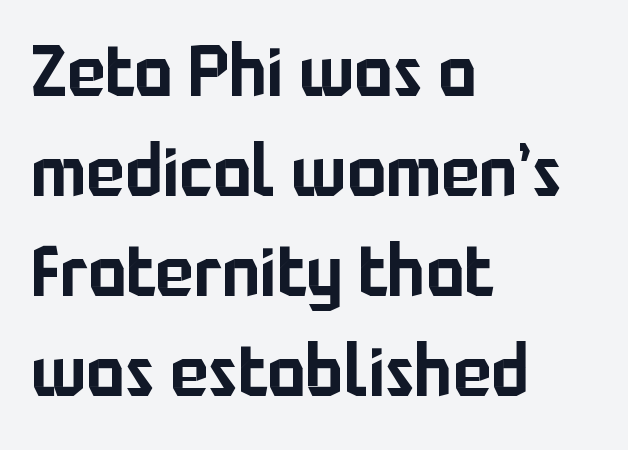
Q: Is the text italic (slanted)? A: No, it is upright.
Q: Is the typeface a serif or a sans-serif typeface? A: Sans-serif.
Q: Is the text underlined? A: No.
Q: How is the paragraph aligned? A: Left-aligned.
Q: Is the spacing between letters normal or unusually wide? A: Normal.
Q: Is the spacing between lines tight, normal or loose? A: Normal.
Q: Width (condensed, normal, or wide)? A: Normal.
Q: Stroke contrast? A: Low.
Q: x-height? A: Medium.
Q: Monospaced? A: No.
